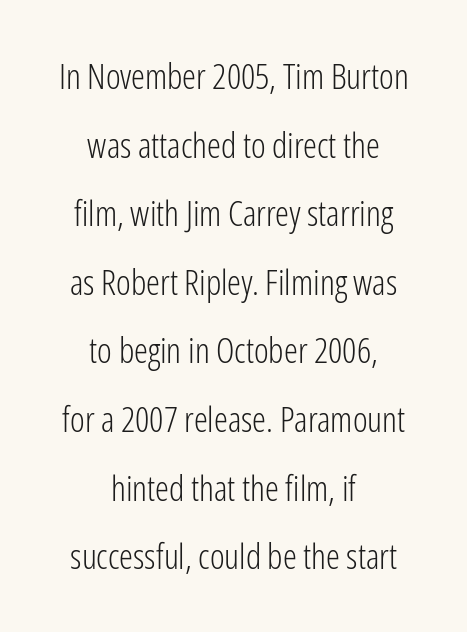
Both edges are ragged and mirror each other, which tells us the setting is centered. The words here are not underlined. Italic? Not at all — the glyphs are vertical. In terms of letterspacing, this is plain default setting.
